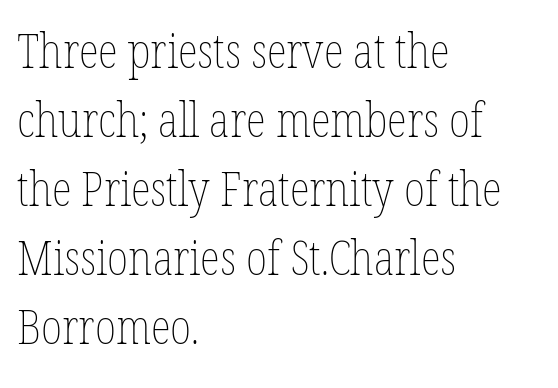
{"italic": "no", "bold": "no", "weight": "thin", "width": "condensed", "stroke_contrast": "low", "x_height": "medium", "monospaced": "no", "underline": "no", "align": "left", "line_spacing": "normal", "line_spacing_ratio": 1.47, "letter_spacing": "normal", "letter_spacing_em": 0.0, "glyph_px": 47}
